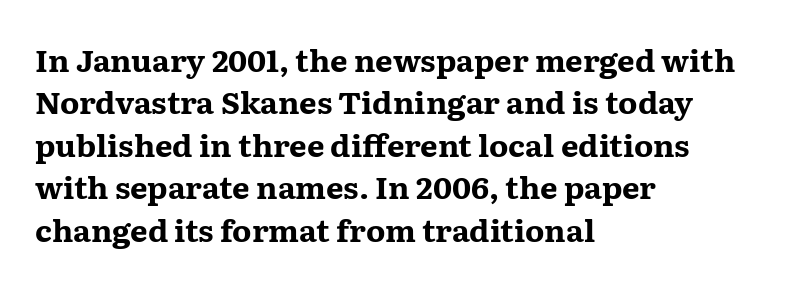
A typesetter would call this proportional, since set widths differ per character. Unlike a clean sans, this face finishes its strokes with serifs. A typesetter would mark this as roman, not italic. Glance below the letters and you will spot only blank space.
